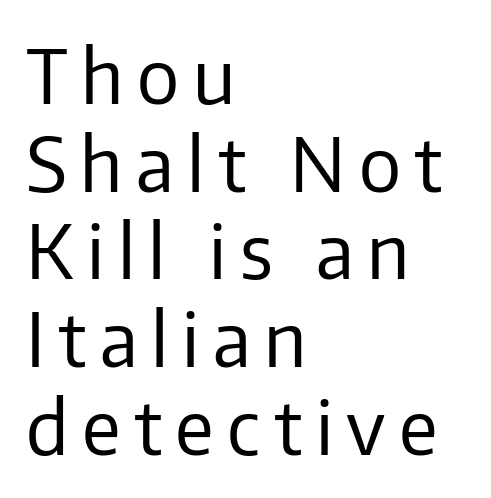
The image shows 75 px regular-weight sans-serif type, upright; set left-aligned, line spacing 1.17x, not underlined; low stroke contrast and a medium x-height.
